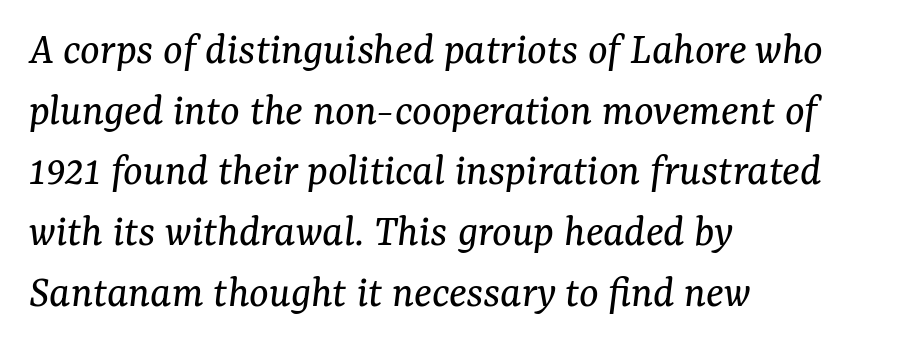
Font category for this specimen: serif. Italic? Definitely — the glyphs are oblique. The strokes are not fattened; the text isn't bold. Reading down the column, the eye jumps a familiar distance to each next line. You could not count columns in this text — the font is proportionally spaced.
